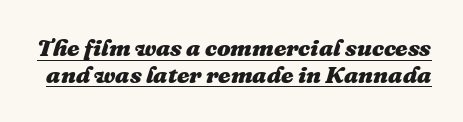
The face used here has the dense, thick strokes of a bold. Regarding leading, the lines here are crowded together. You could call the tracking neutral — neither tight nor loose. When letters slant like this, we call the style italic. Caption: lettering with a line underneath.
